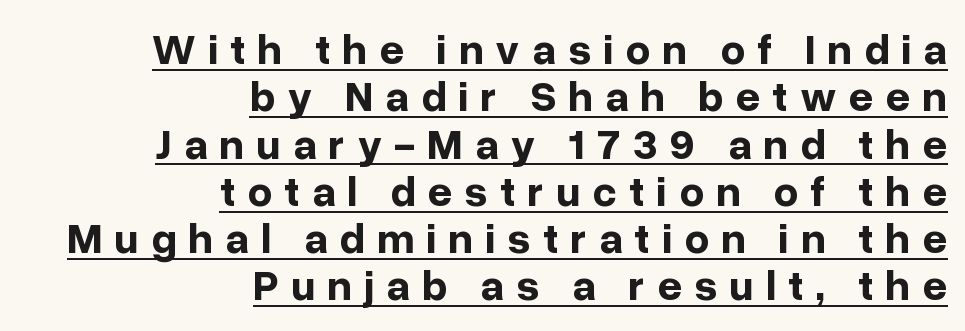
The image shows 43 px bold sans-serif type, upright; set right-aligned, tight line spacing (1.1x), unusually wide letter spacing (+0.28 em), underlined; low stroke contrast and a medium x-height.
